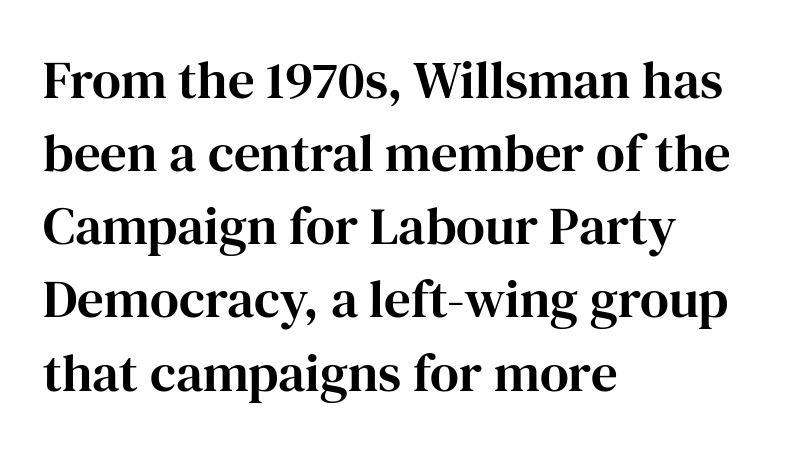
Q: Is the text italic (slanted)? A: No, it is upright.
Q: Is the typeface a serif or a sans-serif typeface? A: Serif.
Q: Is the text underlined? A: No.
Q: How is the paragraph aligned? A: Left-aligned.
Q: Is the spacing between letters normal or unusually wide? A: Normal.
Q: Is the spacing between lines tight, normal or loose? A: Normal.
Q: Width (condensed, normal, or wide)? A: Normal.
Q: Stroke contrast? A: High.
Q: x-height? A: Medium.
Q: Monospaced? A: No.
